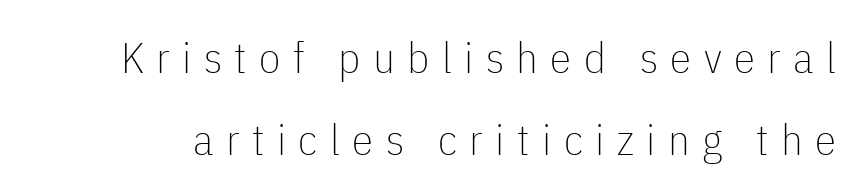
Think standard paragraph weight, or any step lighter than that. Someone cranked the tracking dial way up on this one. The rendering uses a large line-height, opening up the rows. Is this a fixed-width face? No — the glyphs have proportional, varying widths.
